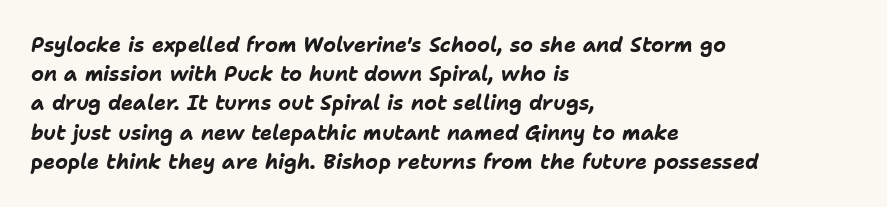
Only glyphs here, with clear space below each row. There's an unmistakable incline to the writing here. Does the weight exceed regular? Yes, all the way to bold. Teacher's note: observe the even left margin — that is flush-left alignment. What stands out about the letter spacing? Nothing — it is the standard amount. The block of text has a typical density, with ordinary space between rows.
